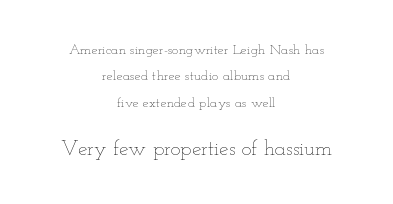
{"italic": "no", "bold": "no", "underline": "no", "align": "center", "line_spacing_ratio": 1.88, "letter_spacing": "normal", "letter_spacing_em": 0.0, "larger_block": "second", "size_ratio": 1.5, "glyph_px": 21}
